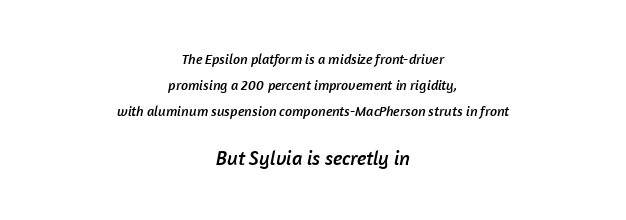
The image shows 20 px text type; set centered, line spacing 1.87x, normal letter spacing, not underlined; the second (bottom) block is 1.43x larger.
